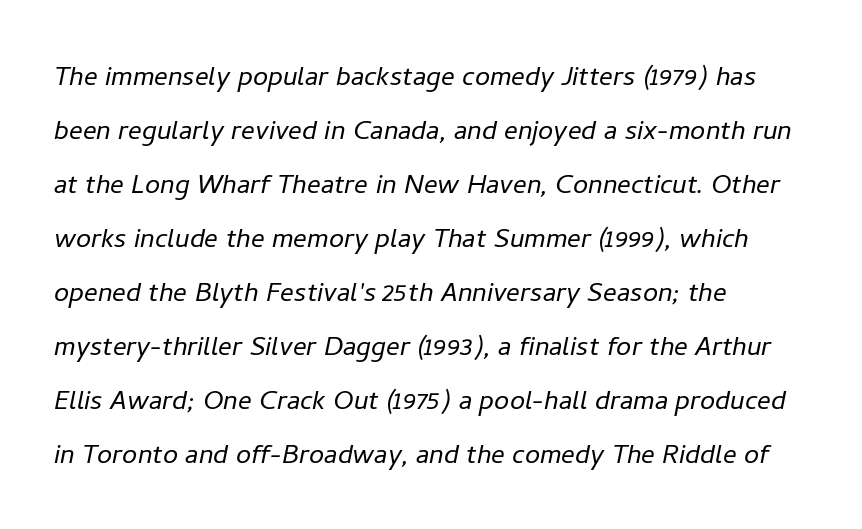
{"italic": "yes", "lean": "right", "slant_degrees": 11, "bold": "no", "weight": "light", "width": "normal", "stroke_contrast": "low", "x_height": "medium", "monospaced": "no", "underline": "no", "align": "left", "line_spacing": "normal", "line_spacing_ratio": 1.59, "letter_spacing": "normal", "letter_spacing_em": 0.0, "glyph_px": 34}
